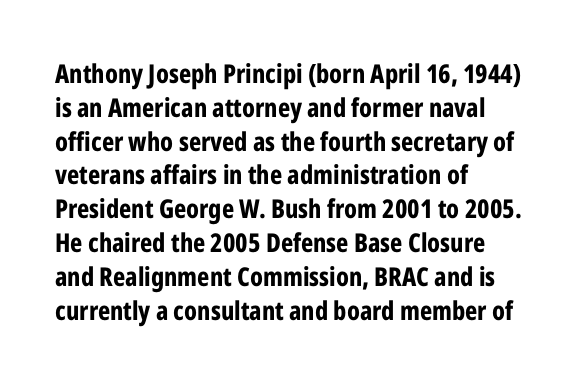
The image shows 26 px bold type, upright; set left-aligned, normal line spacing (1.3x), normal letter spacing, not underlined.
